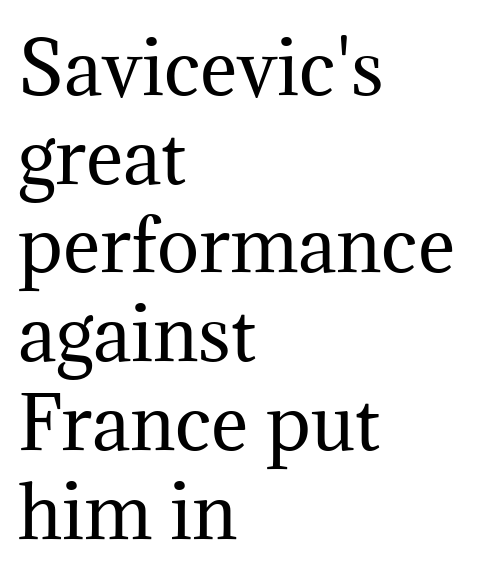
The image shows 71 px regular-weight serif type, upright; set left-aligned, normal line spacing (1.25x), normal letter spacing, not underlined; medium stroke contrast and a medium x-height.
